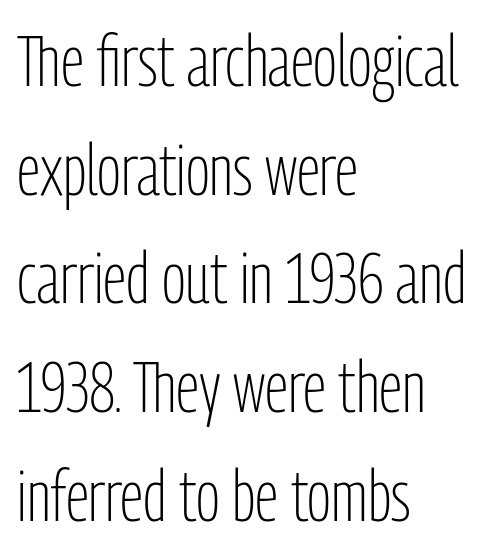
{"serif": "no", "italic": "no", "bold": "no", "weight": "light", "width": "condensed", "stroke_contrast": "low", "x_height": "medium", "monospaced": "no", "underline": "no", "align": "left", "line_spacing": "normal", "line_spacing_ratio": 1.53, "letter_spacing": "normal", "letter_spacing_em": 0.0, "glyph_px": 71}
